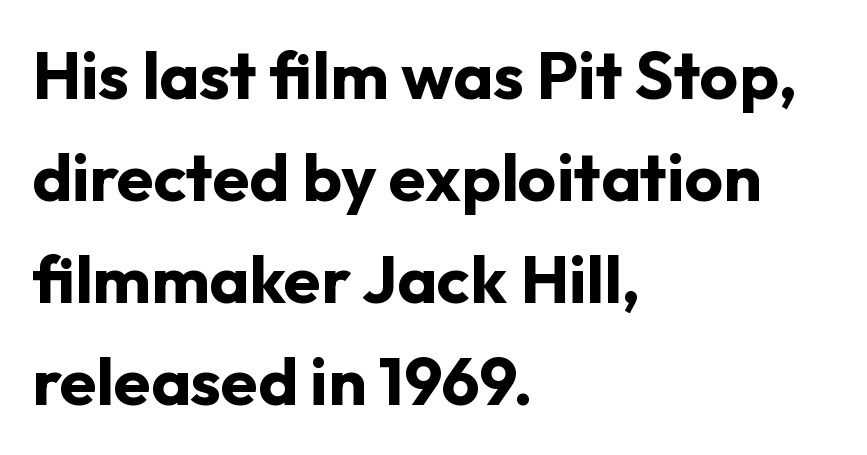
{"serif": "no", "italic": "no", "bold": "yes", "weight": "bold", "width": "normal", "stroke_contrast": "low", "x_height": "medium", "monospaced": "no", "underline": "no", "align": "left", "line_spacing": "normal", "line_spacing_ratio": 1.52, "letter_spacing": "normal", "letter_spacing_em": 0.0, "glyph_px": 67}
